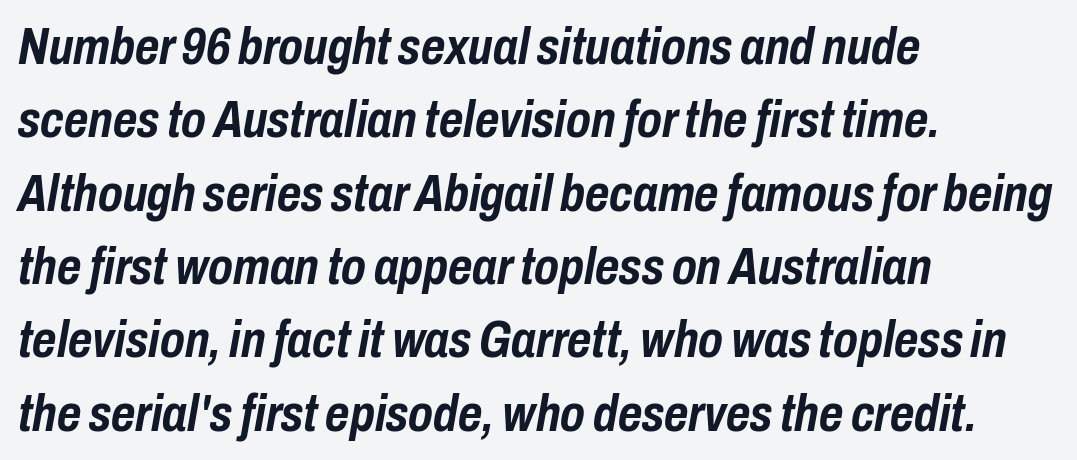
Q: Is the text bold? A: Yes.
Q: Is the text italic (slanted)? A: Yes, it leans right by about 10 degrees.
Q: Is the text underlined? A: No.
Q: How is the paragraph aligned? A: Left-aligned.
Q: Is the spacing between letters normal or unusually wide? A: Normal.
Q: Is the spacing between lines tight, normal or loose? A: Normal.
Q: Width (condensed, normal, or wide)? A: Condensed.
Q: Stroke contrast? A: Low.
Q: x-height? A: Medium.
Q: Monospaced? A: No.
